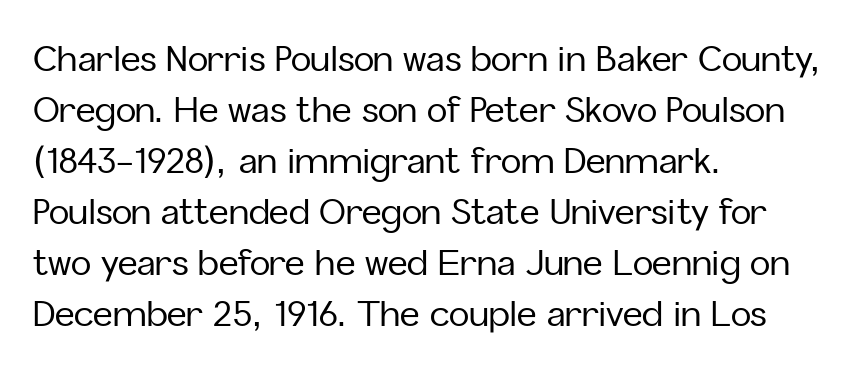
The image shows 34 px sans-serif type, upright; set left-aligned, normal line spacing (1.5x), normal letter spacing, not underlined; low stroke contrast and a medium x-height.
